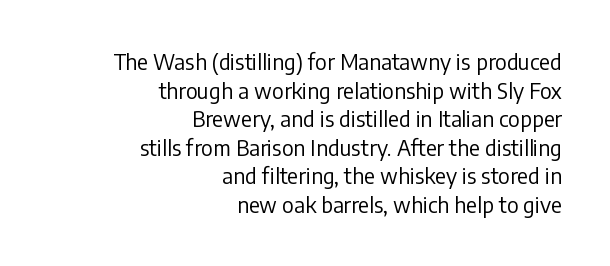
{"italic": "no", "bold": "no", "underline": "no", "align": "right", "line_spacing": "normal", "line_spacing_ratio": 1.36, "letter_spacing": "normal", "letter_spacing_em": 0.0, "glyph_px": 21}
